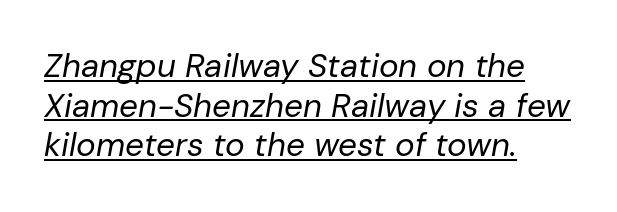
The image shows 33 px regular-weight type, italic (leaning right); set left-aligned, line spacing 1.2x, normal letter spacing, underlined; low stroke contrast and a medium x-height.
